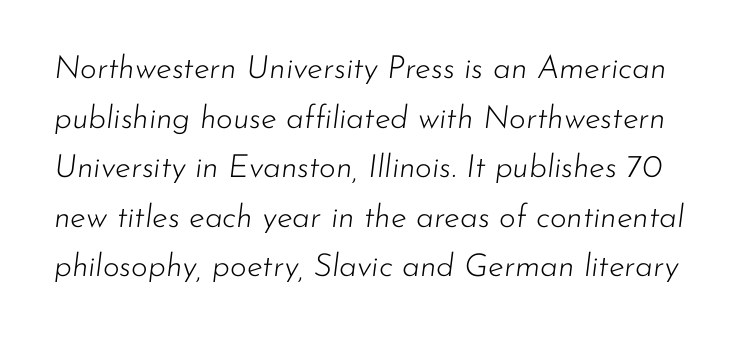
Q: Is the text bold? A: No.
Q: Is the text italic (slanted)? A: Yes, it leans right by about 7 degrees.
Q: Is the text underlined? A: No.
Q: Is the spacing between letters normal or unusually wide? A: Normal.
Q: Is the spacing between lines tight, normal or loose? A: Normal.
Q: Width (condensed, normal, or wide)? A: Normal.
Q: Stroke contrast? A: Low.
Q: x-height? A: Small.
Q: Monospaced? A: No.
